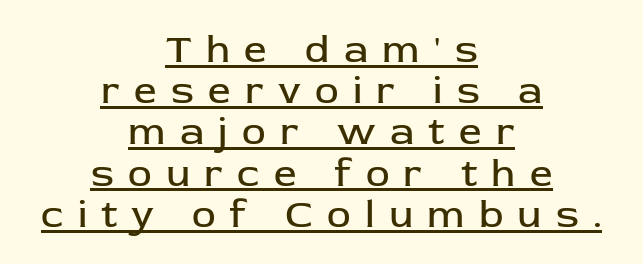
The image shows 40 px regular-weight sans-serif type, upright; set centered, tight line spacing (1.03x), unusually wide letter spacing (+0.36 em), underlined; low stroke contrast and a medium x-height.
